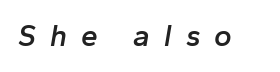
The image shows 30 px semibold type, italic (leaning right); set unusually wide letter spacing (+0.47 em), not underlined; low stroke contrast and a medium x-height.
